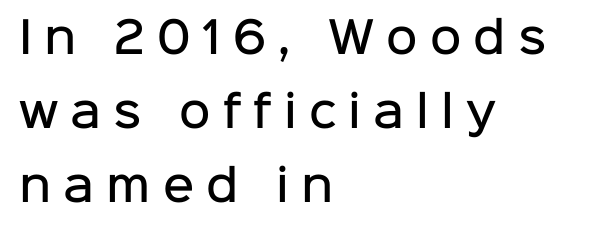
{"serif": "no", "italic": "no", "bold": "semi", "weight": "semibold", "width": "normal", "stroke_contrast": "low", "x_height": "medium", "monospaced": "no", "underline": "no", "align": "left", "line_spacing_ratio": 1.72, "letter_spacing": "wide", "letter_spacing_em": 0.28, "glyph_px": 43}
